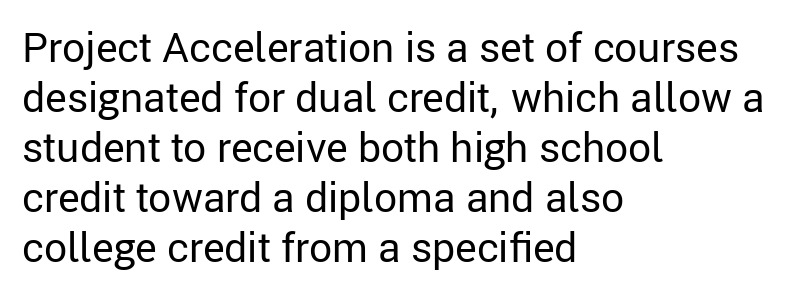
Q: Is the text bold? A: No.
Q: Is the text italic (slanted)? A: No, it is upright.
Q: Is the typeface a serif or a sans-serif typeface? A: Sans-serif.
Q: Is the text underlined? A: No.
Q: How is the paragraph aligned? A: Left-aligned.
Q: Is the spacing between letters normal or unusually wide? A: Normal.
Q: Width (condensed, normal, or wide)? A: Normal.
Q: Stroke contrast? A: Low.
Q: x-height? A: Medium.
Q: Monospaced? A: No.
